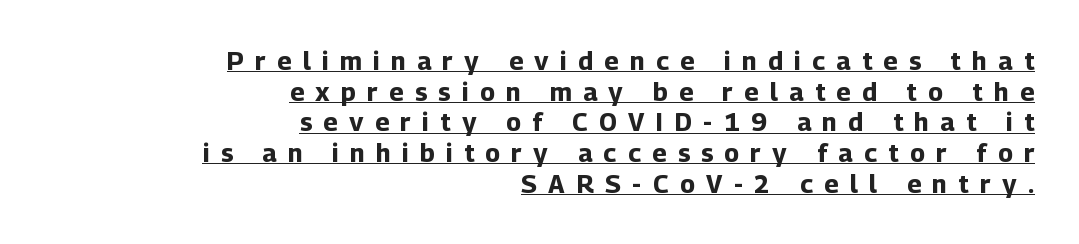
The image shows 25 px bold type, upright; set right-aligned, line spacing 1.23x, unusually wide letter spacing (+0.46 em), underlined.
